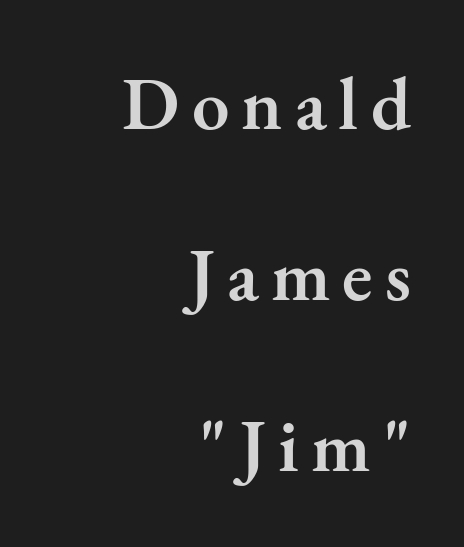
The image shows 75 px semibold serif type, upright; set right-aligned, loose line spacing (2.28x), not underlined; medium stroke contrast and a small x-height.
